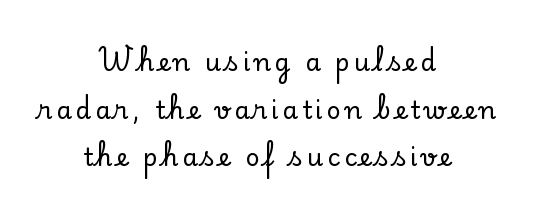
The image shows 25 px text type, upright; set centered, loose line spacing (1.91x), not underlined.
